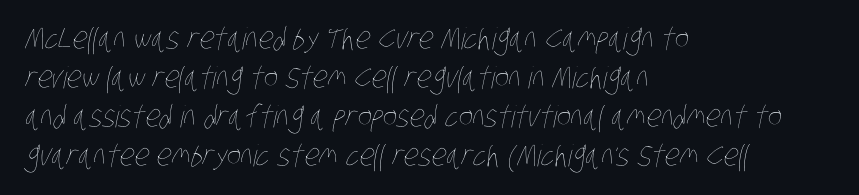
The image shows 30 px thin, condensed type; set left-aligned, normal line spacing (1.3x), normal letter spacing, not underlined; low stroke contrast and a large x-height.
